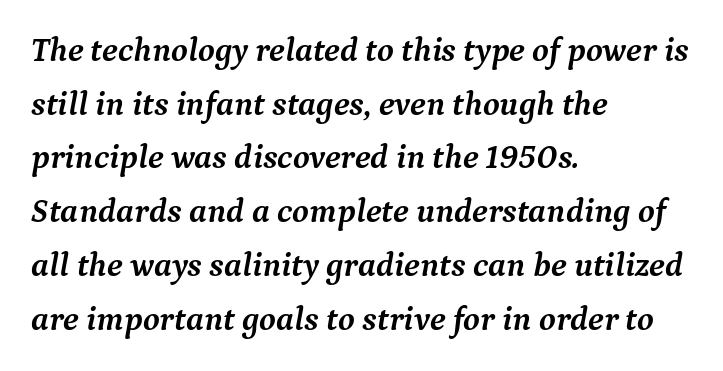
The image shows 34 px semibold serif type, italic (leaning right); set left-aligned, normal line spacing (1.58x), normal letter spacing, not underlined; medium stroke contrast and a medium x-height.
